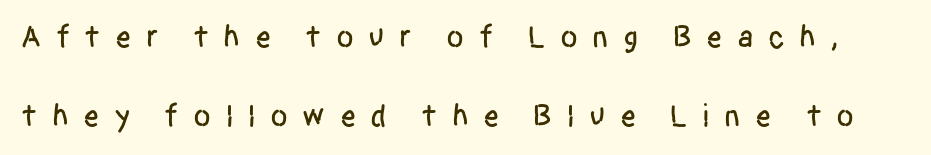
Spacing verdict: proportional, widths tailored to each character. Decoration check: the copy has no underline. Characters remain perfectly vertical along every line. Summary of vertical rhythm: relaxed, with wide interline spacing. Examine the stroke ends and you'll find no serifs.
